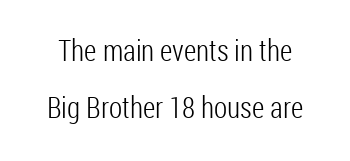
{"serif": "no", "italic": "no", "bold": "no", "weight": "light", "width": "condensed", "stroke_contrast": "low", "x_height": "medium", "monospaced": "no", "underline": "no", "line_spacing": "loose", "line_spacing_ratio": 1.98, "letter_spacing": "normal", "letter_spacing_em": 0.0, "glyph_px": 29}
